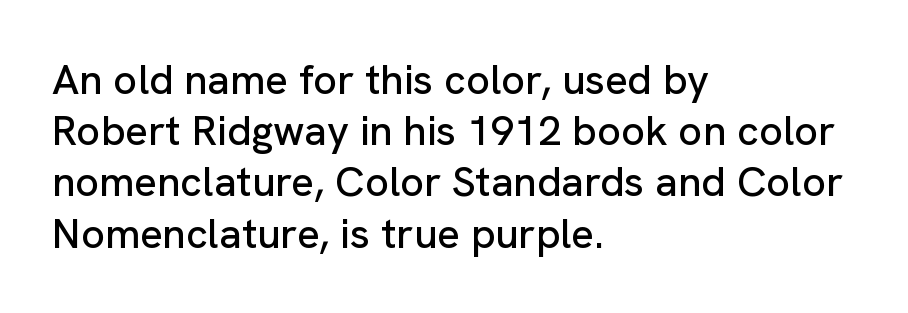
{"serif": "no", "italic": "no", "width": "normal", "stroke_contrast": "low", "x_height": "medium", "monospaced": "no", "underline": "no", "align": "left", "line_spacing_ratio": 1.22, "letter_spacing": "normal", "letter_spacing_em": 0.0, "glyph_px": 42}
